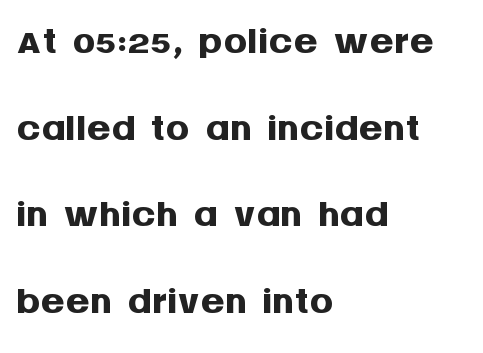
The image shows 59 px semibold sans-serif type, upright; set left-aligned, normal line spacing (1.47x), normal letter spacing, not underlined; medium stroke contrast and a large x-height.
